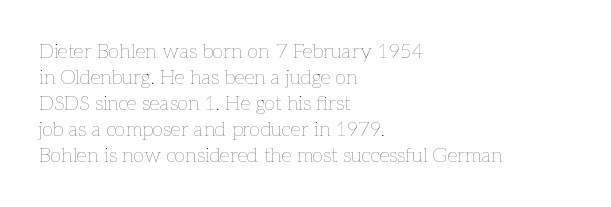
The image shows 20 px text type, upright; set left-aligned, normal line spacing (1.3x), normal letter spacing, not underlined.
